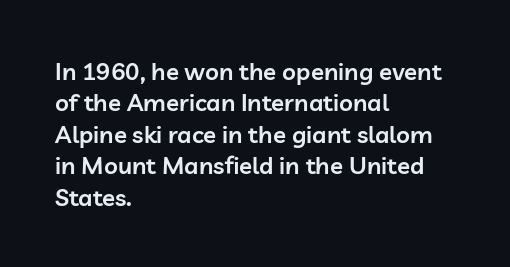
The image shows 24 px text type, upright; set left-aligned, normal line spacing (1.31x), normal letter spacing, not underlined.
